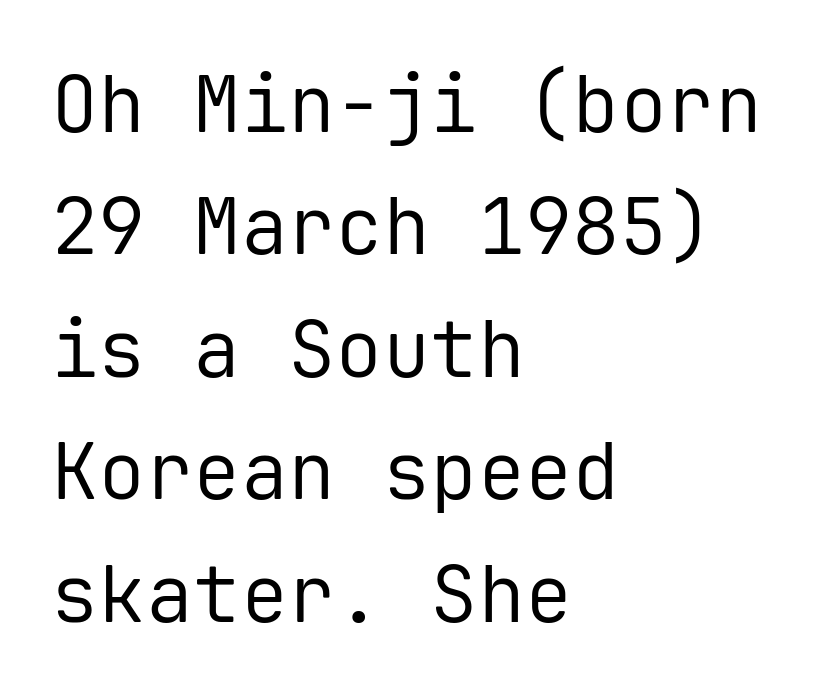
Q: Is the text bold? A: No.
Q: Is the text italic (slanted)? A: No, it is upright.
Q: Is the typeface a serif or a sans-serif typeface? A: Sans-serif.
Q: Is the text underlined? A: No.
Q: How is the paragraph aligned? A: Left-aligned.
Q: Is the spacing between letters normal or unusually wide? A: Normal.
Q: Is the spacing between lines tight, normal or loose? A: Normal.
Q: Width (condensed, normal, or wide)? A: Normal.
Q: Stroke contrast? A: Low.
Q: x-height? A: Medium.
Q: Monospaced? A: Yes.
